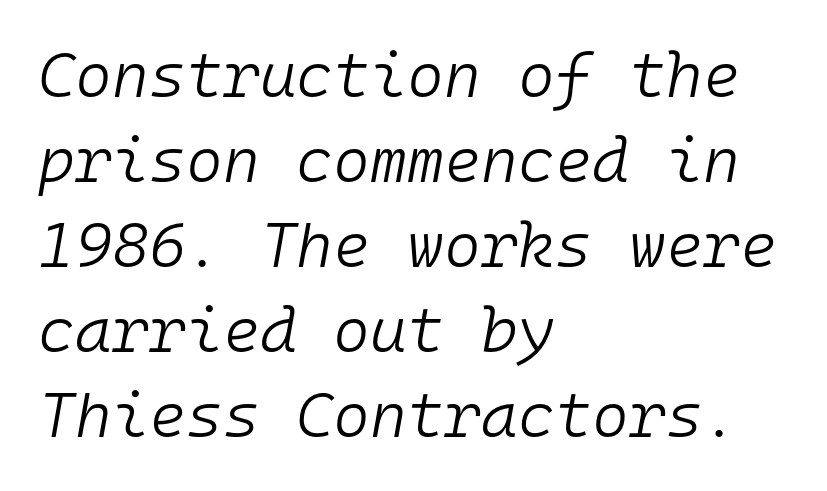
The image shows 63 px light type, italic (leaning right), monospaced; set left-aligned, normal line spacing (1.35x), normal letter spacing, not underlined; low stroke contrast and a medium x-height.
